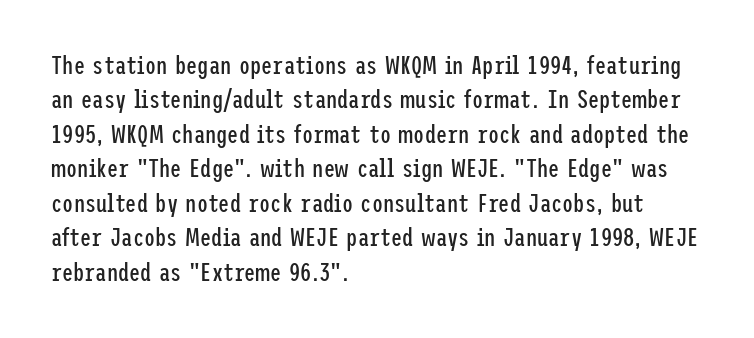
The image shows 25 px text type, upright; set left-aligned, normal line spacing (1.38x), normal letter spacing, not underlined.
